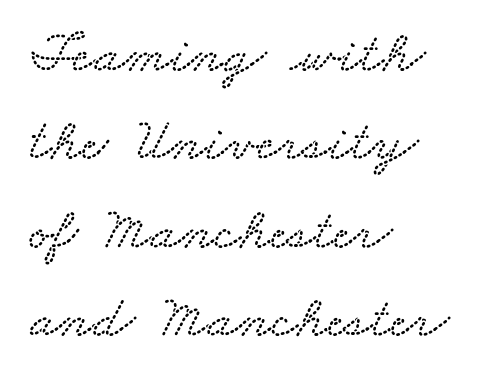
{"width": "wide", "stroke_contrast": "low", "x_height": "small", "monospaced": "no", "underline": "no", "align": "left", "line_spacing": "normal", "line_spacing_ratio": 1.5, "letter_spacing": "normal", "letter_spacing_em": 0.0, "glyph_px": 59}
